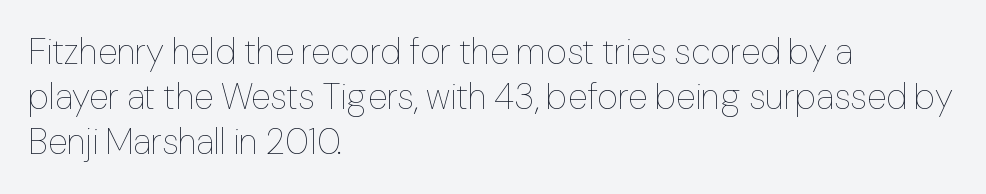
Q: Is the text bold? A: No.
Q: Is the text italic (slanted)? A: No, it is upright.
Q: Is the text underlined? A: No.
Q: How is the paragraph aligned? A: Left-aligned.
Q: Is the spacing between letters normal or unusually wide? A: Normal.
Q: Is the spacing between lines tight, normal or loose? A: Normal.
Q: Width (condensed, normal, or wide)? A: Normal.
Q: Stroke contrast? A: Low.
Q: x-height? A: Medium.
Q: Monospaced? A: No.
